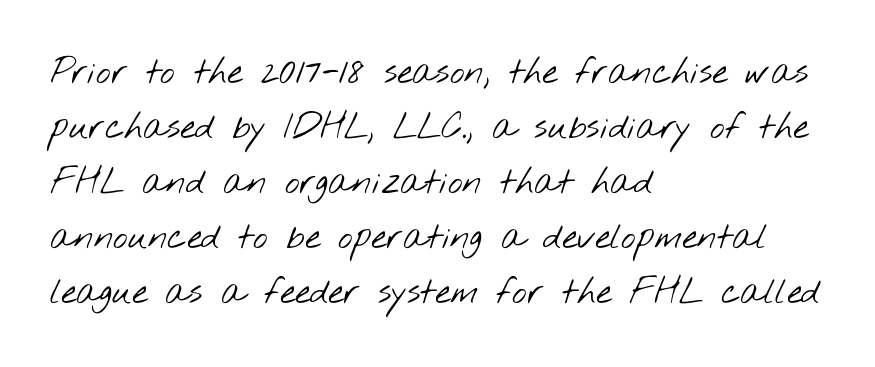
The image shows 35 px light, wide sans-serif type; set left-aligned, normal line spacing (1.57x), normal letter spacing, not underlined; low stroke contrast and a small x-height.
